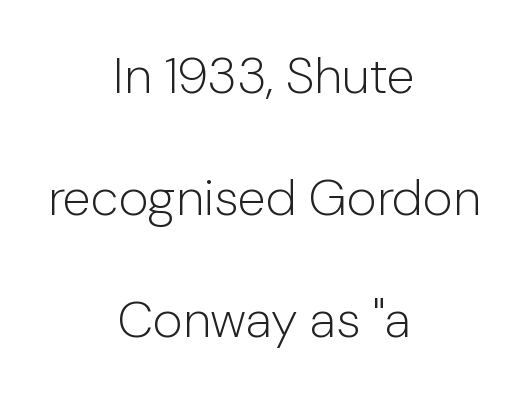
Is the letter spacing exaggerated? No — it looks like the ordinary default. Every character sits straight up, as roman type does. Stroke mass is kept to a normal reading level or below. How would I describe the line gaps? Wide and relaxed. The rendering positions every line midway between the sides.
